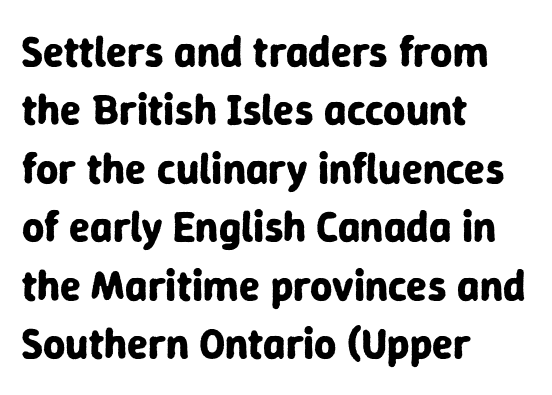
Q: Is the text bold? A: Yes.
Q: Is the text italic (slanted)? A: No, it is upright.
Q: Is the typeface a serif or a sans-serif typeface? A: Sans-serif.
Q: Is the text underlined? A: No.
Q: How is the paragraph aligned? A: Left-aligned.
Q: Is the spacing between letters normal or unusually wide? A: Normal.
Q: Is the spacing between lines tight, normal or loose? A: Normal.
Q: Width (condensed, normal, or wide)? A: Normal.
Q: Stroke contrast? A: Low.
Q: x-height? A: Medium.
Q: Monospaced? A: No.
